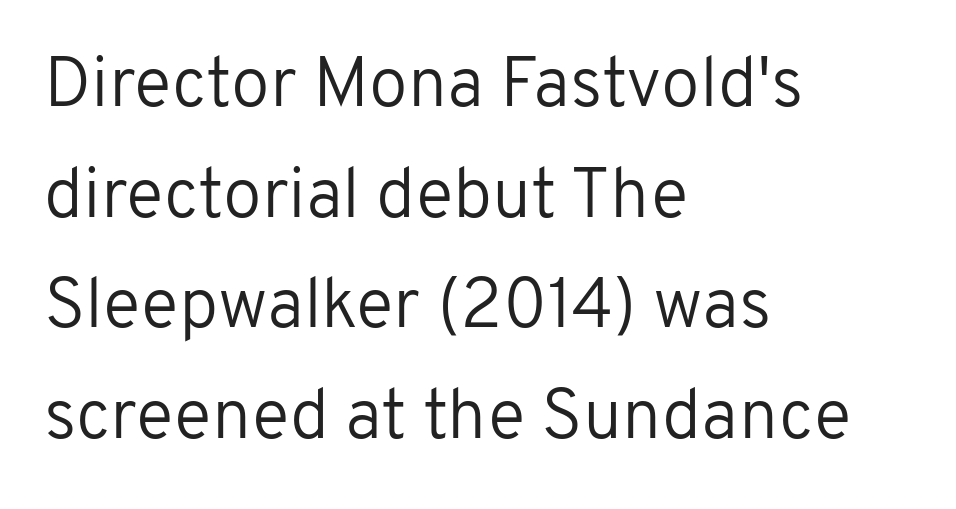
{"serif": "no", "italic": "no", "bold": "no", "weight": "regular", "width": "normal", "stroke_contrast": "low", "x_height": "medium", "monospaced": "no", "underline": "no", "align": "left", "line_spacing": "normal", "line_spacing_ratio": 1.58, "letter_spacing": "normal", "letter_spacing_em": 0.0, "glyph_px": 70}
